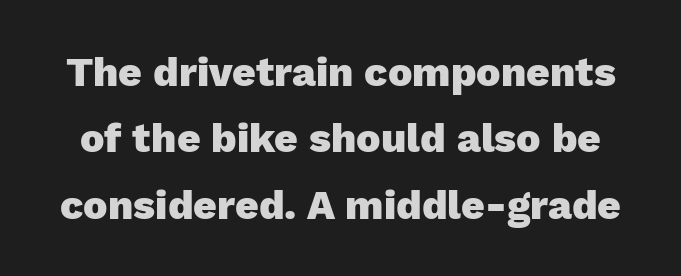
{"serif": "no", "italic": "no", "bold": "yes", "weight": "heavy", "width": "normal", "stroke_contrast": "low", "x_height": "medium", "monospaced": "no", "underline": "no", "line_spacing": "normal", "line_spacing_ratio": 1.62, "letter_spacing": "normal", "letter_spacing_em": 0.0, "glyph_px": 41}
